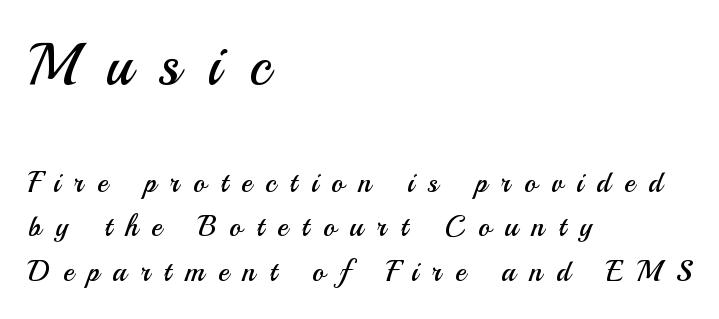
{"serif": "no", "bold": "no", "weight": "regular", "width": "normal", "stroke_contrast": "medium", "x_height": "small", "monospaced": "no", "underline": "no", "align": "left", "line_spacing": "normal", "line_spacing_ratio": 1.54, "letter_spacing": "wide", "letter_spacing_em": 0.48, "larger_block": "first", "size_ratio": 2.0, "glyph_px": 58}
